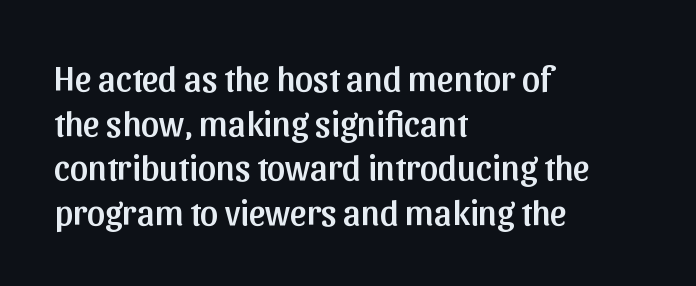
Q: Is the text italic (slanted)? A: No, it is upright.
Q: Is the typeface a serif or a sans-serif typeface? A: Sans-serif.
Q: Is the text underlined? A: No.
Q: How is the paragraph aligned? A: Left-aligned.
Q: Is the spacing between letters normal or unusually wide? A: Normal.
Q: Width (condensed, normal, or wide)? A: Normal.
Q: Stroke contrast? A: Low.
Q: x-height? A: Medium.
Q: Monospaced? A: No.
